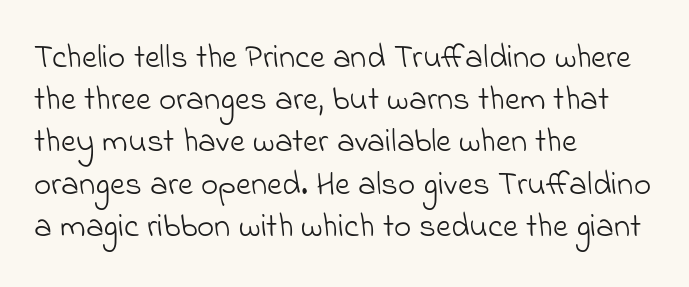
Q: Is the text bold? A: No.
Q: Is the typeface a serif or a sans-serif typeface? A: Sans-serif.
Q: Is the text underlined? A: No.
Q: How is the paragraph aligned? A: Left-aligned.
Q: Is the spacing between letters normal or unusually wide? A: Normal.
Q: Is the spacing between lines tight, normal or loose? A: Normal.
Q: Width (condensed, normal, or wide)? A: Normal.
Q: Stroke contrast? A: Low.
Q: x-height? A: Small.
Q: Monospaced? A: No.
